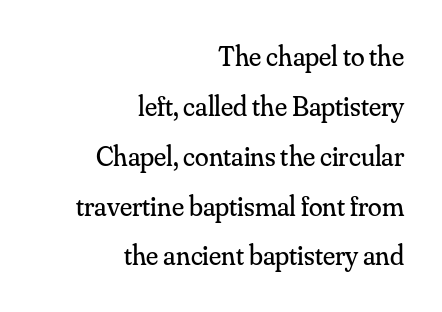
The image shows 28 px regular-weight serif type, upright; set right-aligned, line spacing 1.78x, normal letter spacing, not underlined; medium stroke contrast and a small x-height.
